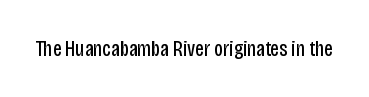
Q: Is the text bold? A: No.
Q: Is the text italic (slanted)? A: No, it is upright.
Q: Is the text underlined? A: No.
Q: Is the spacing between letters normal or unusually wide? A: Normal.
